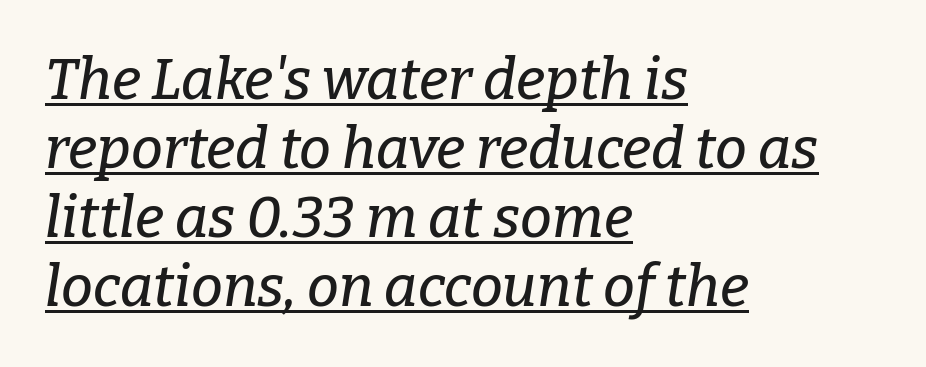
{"serif": "yes", "italic": "yes", "lean": "right", "slant_degrees": 9, "width": "normal", "stroke_contrast": "low", "x_height": "medium", "monospaced": "no", "underline": "yes", "align": "left", "line_spacing_ratio": 1.21, "letter_spacing": "normal", "letter_spacing_em": 0.0, "glyph_px": 57}
